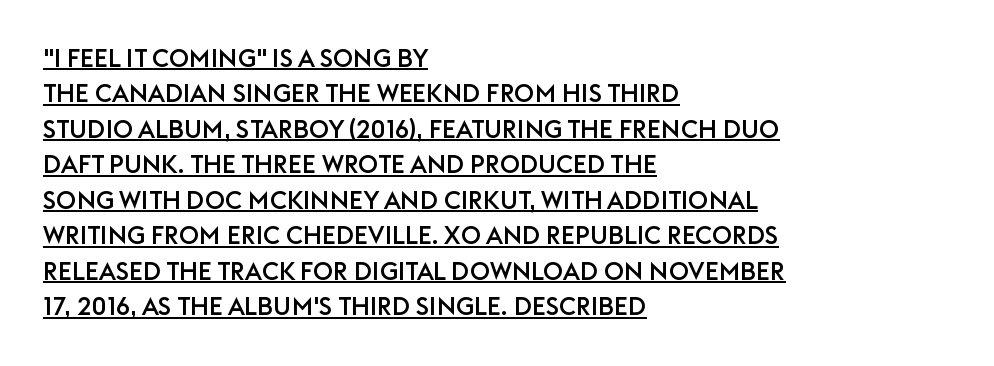
The glyphs are accompanied by a horizontal stroke just below them. Honestly, the letter spacing is just normal — you wouldn't notice it. If you drew a ruler down the left edge, every line would touch it. Posture: upright roman. Line spacing here is normal.
